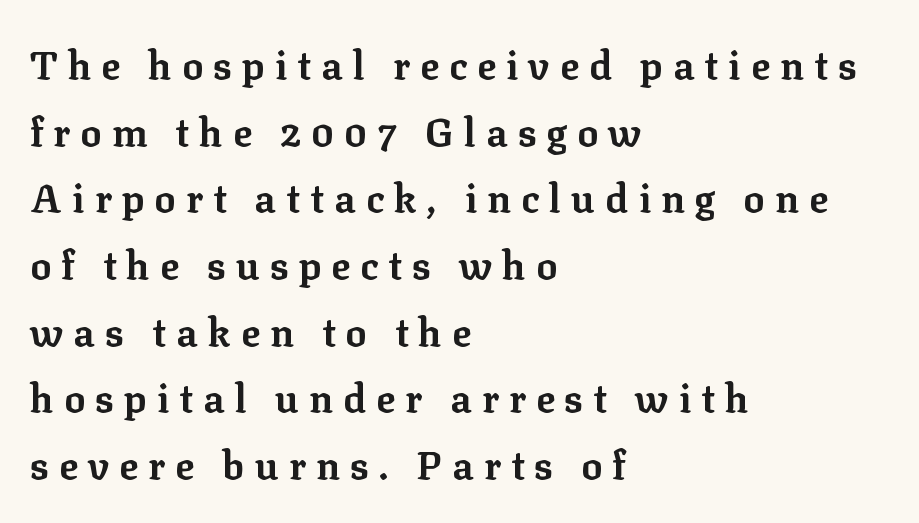
Q: Is the text bold? A: Yes.
Q: Is the text italic (slanted)? A: No, it is upright.
Q: Is the typeface a serif or a sans-serif typeface? A: Serif.
Q: Is the text underlined? A: No.
Q: How is the paragraph aligned? A: Left-aligned.
Q: Is the spacing between letters normal or unusually wide? A: Unusually wide.
Q: Width (condensed, normal, or wide)? A: Normal.
Q: Stroke contrast? A: Low.
Q: x-height? A: Medium.
Q: Monospaced? A: No.
